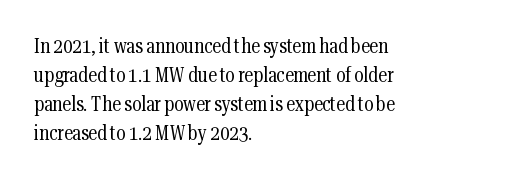
Beneath every word, the page is bare. Stems here are at most as thick as an everyday book face. When letters stand straight like this, we call the style roman or upright. This rendering leaves character spacing at its baseline value. The rendering uses a moderate line-height, typical for paragraphs.
